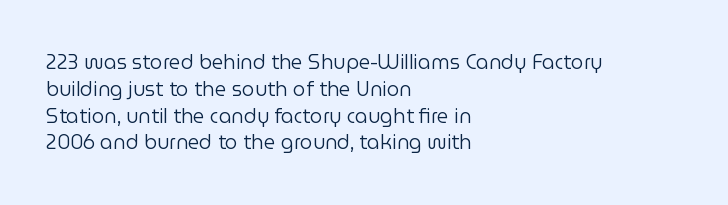
The image shows 20 px text type, upright; set left-aligned, normal line spacing (1.34x), normal letter spacing, not underlined.
